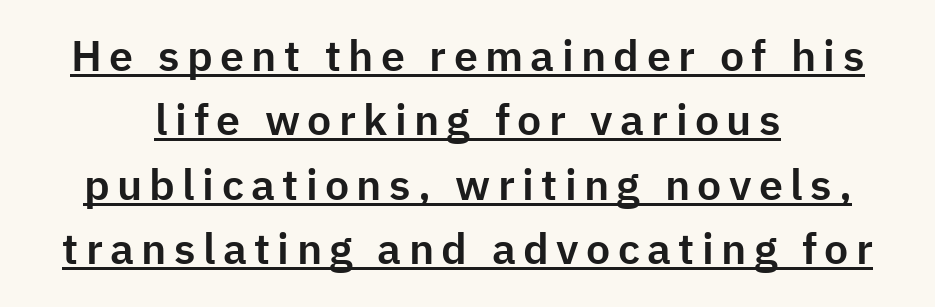
Q: Is the text italic (slanted)? A: No, it is upright.
Q: Is the typeface a serif or a sans-serif typeface? A: Sans-serif.
Q: Is the text underlined? A: Yes.
Q: How is the paragraph aligned? A: Centered.
Q: Is the spacing between lines tight, normal or loose? A: Normal.
Q: Width (condensed, normal, or wide)? A: Normal.
Q: Stroke contrast? A: Low.
Q: x-height? A: Medium.
Q: Monospaced? A: No.
